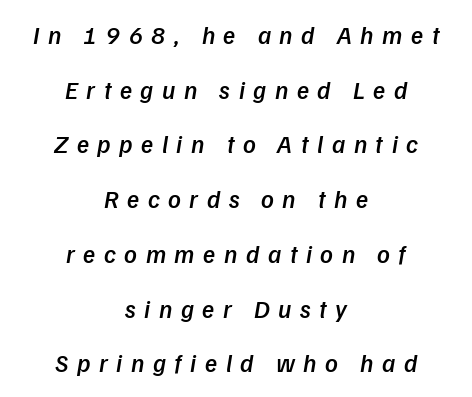
Alignment: centered. The glyphs look as if they've been sheared to an angle. Letters rest on an invisible, unmarked baseline. Whoever set this chose breathing room over compactness in the vertical rhythm. The line texture is sparse and dotted thanks to wide tracking.
